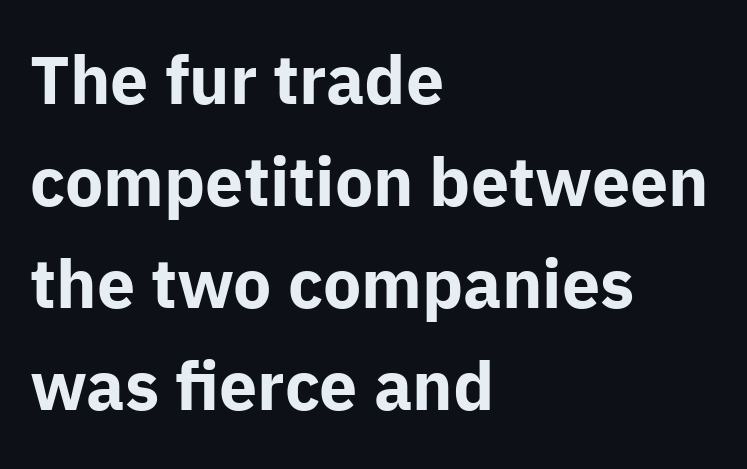
Interline gaps are of average width in this sample. The setting favours the left margin, as ordinary paragraphs usually do. Posture: straight, roman, zero tilt. Are there feet on the stems? There aren't — it's a sans.
